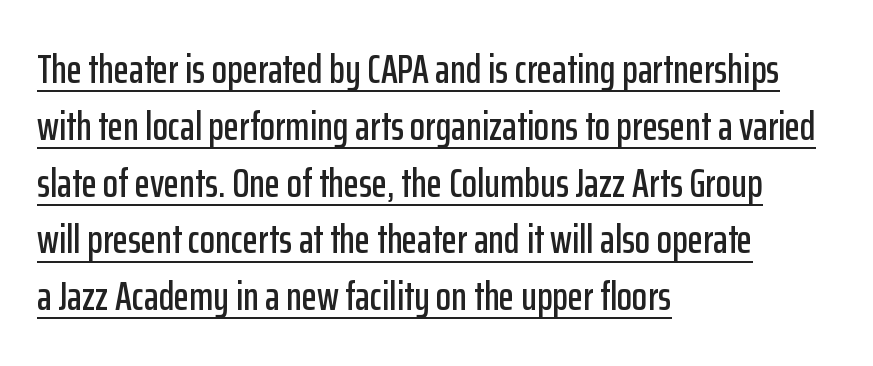
{"serif": "no", "italic": "no", "width": "condensed", "stroke_contrast": "low", "x_height": "medium", "monospaced": "no", "underline": "yes", "align": "left", "line_spacing": "normal", "line_spacing_ratio": 1.42, "letter_spacing": "normal", "letter_spacing_em": 0.0, "glyph_px": 40}
